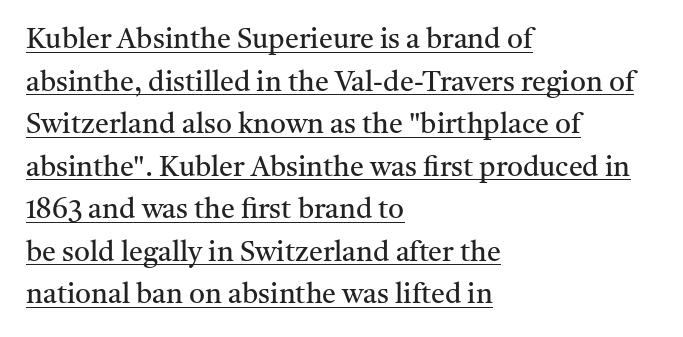
A quiet, ordinary-to-light weight characterises the typeface. The tracking reads as untouched default to a designer's eye. Underline: present. Unlike a clean sans, this face finishes its strokes with serifs. These lines are rendered in a variable-pitch font.
